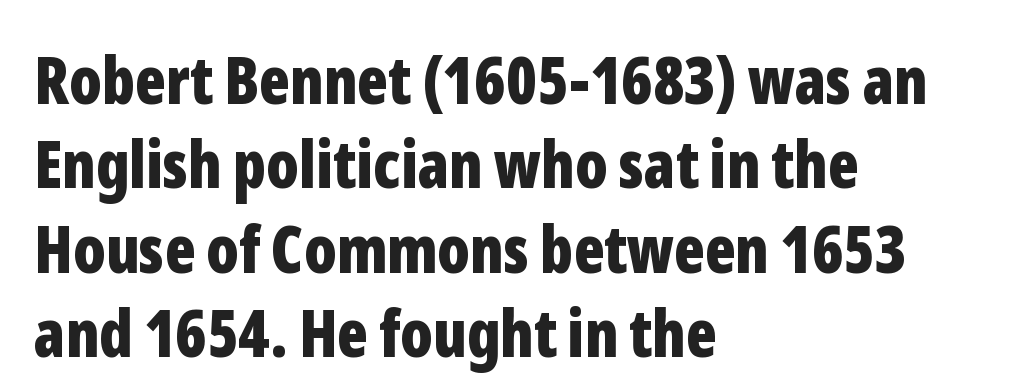
{"serif": "no", "italic": "no", "bold": "yes", "weight": "bold", "width": "condensed", "stroke_contrast": "low", "x_height": "medium", "monospaced": "no", "underline": "no", "align": "left", "line_spacing": "normal", "line_spacing_ratio": 1.3, "letter_spacing": "normal", "letter_spacing_em": 0.0, "glyph_px": 65}
